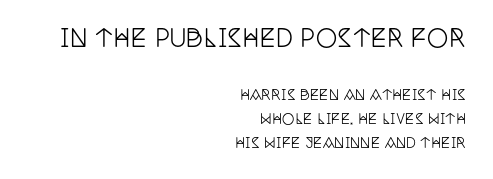
The image shows 24 px text type, upright; set right-aligned, line spacing 1.73x, normal letter spacing, not underlined; the first (top) block is 1.71x larger.
